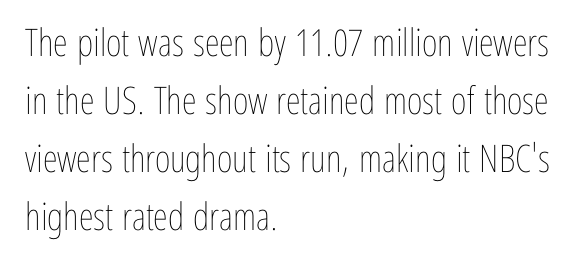
Q: Is the text bold? A: No.
Q: Is the text italic (slanted)? A: No, it is upright.
Q: Is the text underlined? A: No.
Q: How is the paragraph aligned? A: Left-aligned.
Q: Is the spacing between letters normal or unusually wide? A: Normal.
Q: Is the spacing between lines tight, normal or loose? A: Normal.
Q: Width (condensed, normal, or wide)? A: Condensed.
Q: Stroke contrast? A: Low.
Q: x-height? A: Medium.
Q: Monospaced? A: No.
